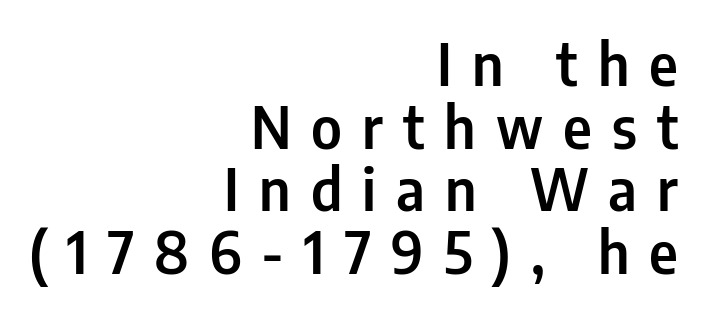
Q: Is the text italic (slanted)? A: No, it is upright.
Q: Is the typeface a serif or a sans-serif typeface? A: Sans-serif.
Q: Is the text underlined? A: No.
Q: How is the paragraph aligned? A: Right-aligned.
Q: Is the spacing between letters normal or unusually wide? A: Unusually wide.
Q: Is the spacing between lines tight, normal or loose? A: Tight.
Q: Width (condensed, normal, or wide)? A: Condensed.
Q: Stroke contrast? A: Low.
Q: x-height? A: Medium.
Q: Monospaced? A: No.
